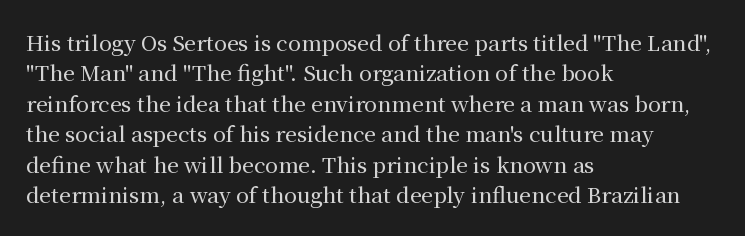
A bare baseline throughout the passage. This rendering uses left alignment, leaving the right contour irregular. Vertical strokes here are truly vertical. Glyph-to-glyph distance matches everyday printed text. If you measured baseline to baseline, you'd find a middling distance.
